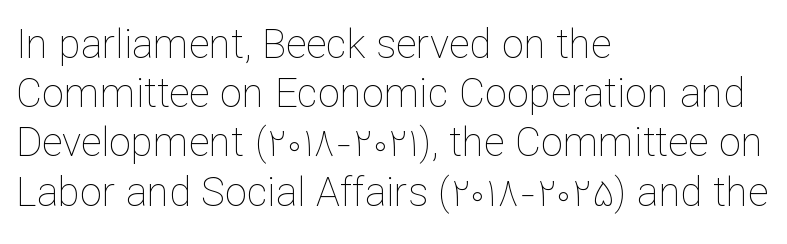
The rendering keeps characters at their native spacing. Rendered with straight, roman letterforms. A typesetter would call this proportional, since set widths differ per character. In CSS terms this would be text-align: left. Just letters on the line, the space beneath them empty.
